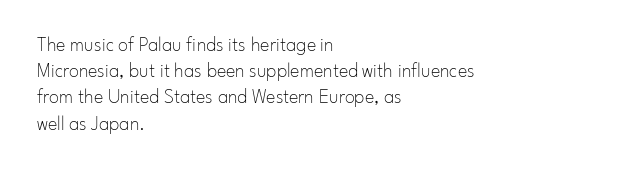
No chunkiness to these letters — they're not bold. Alignment: flush left. Do the letters lean? They stand straight. Horizontal bands of white between lines are of average thickness. Has an underline been added? It has not. Is the letter spacing exaggerated? No — it looks like the ordinary default.
